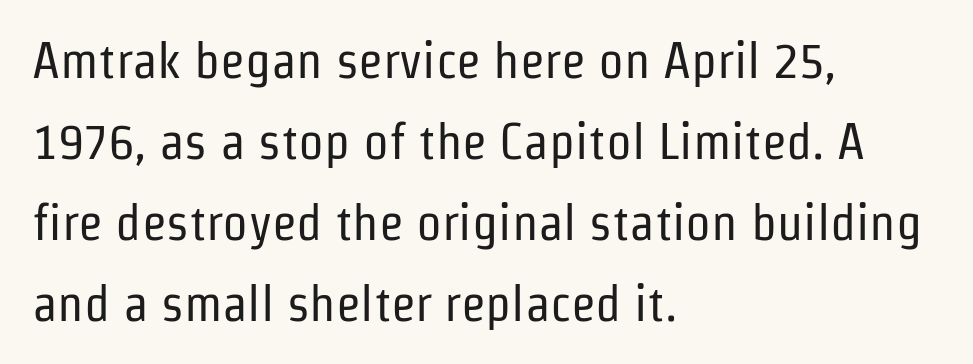
Q: Is the text bold? A: No.
Q: Is the text italic (slanted)? A: No, it is upright.
Q: Is the typeface a serif or a sans-serif typeface? A: Sans-serif.
Q: Is the text underlined? A: No.
Q: How is the paragraph aligned? A: Left-aligned.
Q: Is the spacing between letters normal or unusually wide? A: Normal.
Q: Is the spacing between lines tight, normal or loose? A: Normal.
Q: Width (condensed, normal, or wide)? A: Condensed.
Q: Stroke contrast? A: Low.
Q: x-height? A: Medium.
Q: Monospaced? A: No.
